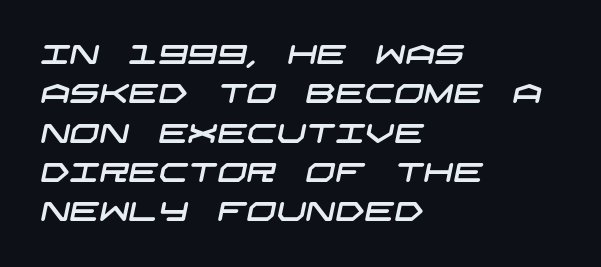
Q: Is the text underlined? A: No.
Q: How is the paragraph aligned? A: Left-aligned.
Q: Is the spacing between letters normal or unusually wide? A: Normal.
Q: Is the spacing between lines tight, normal or loose? A: Normal.
